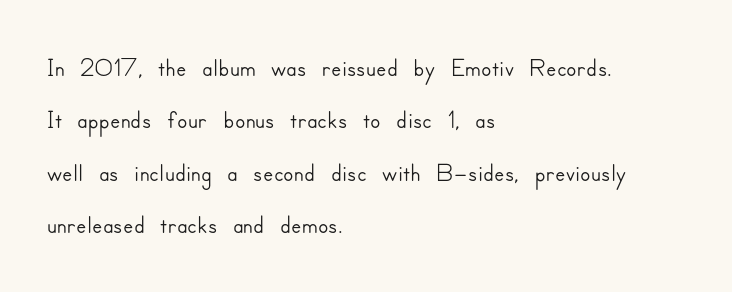
The image shows 38 px sans-serif type, upright; set left-aligned, normal line spacing (1.38x), normal letter spacing, not underlined; low stroke contrast and a small x-height.
